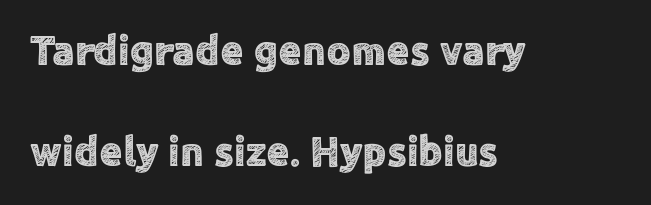
{"serif": "no", "italic": "no", "width": "normal", "x_height": "medium", "monospaced": "no", "underline": "no", "align": "left", "line_spacing": "loose", "line_spacing_ratio": 2.4, "letter_spacing": "normal", "letter_spacing_em": 0.0, "glyph_px": 42}
